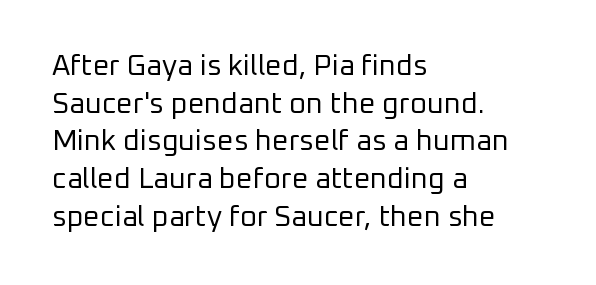
Is the letter spacing exaggerated? No — it looks like the ordinary default. Compared with a typical body face, this is equally light or lighter still. The axis of the letterforms is exactly vertical. Nothing sits at the stroke ends, so this counts as sans-serif. You could not count columns in this text — the font is proportionally spaced. In CSS terms this would be text-align: left.
